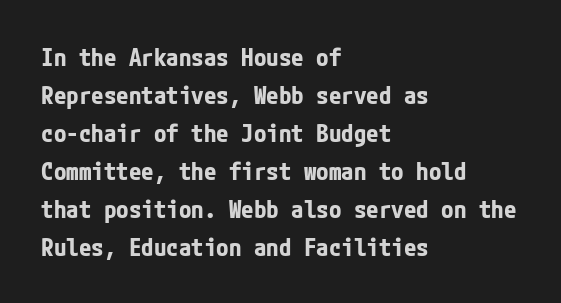
Q: Is the text bold? A: Yes.
Q: Is the text italic (slanted)? A: No, it is upright.
Q: Is the text underlined? A: No.
Q: How is the paragraph aligned? A: Left-aligned.
Q: Is the spacing between letters normal or unusually wide? A: Normal.
Q: Is the spacing between lines tight, normal or loose? A: Normal.
